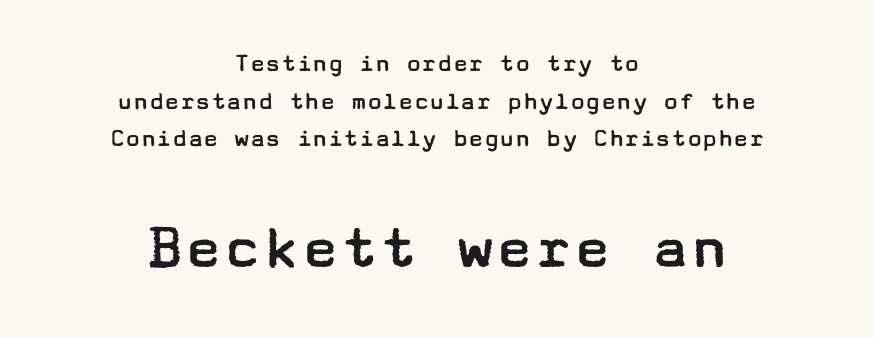
{"serif": "no", "italic": "no", "bold": "no", "weight": "regular", "width": "wide", "stroke_contrast": "low", "x_height": "medium", "underline": "no", "align": "center", "line_spacing": "normal", "line_spacing_ratio": 1.45, "letter_spacing": "normal", "letter_spacing_em": 0.0, "larger_block": "second", "size_ratio": 2.5, "glyph_px": 65}
